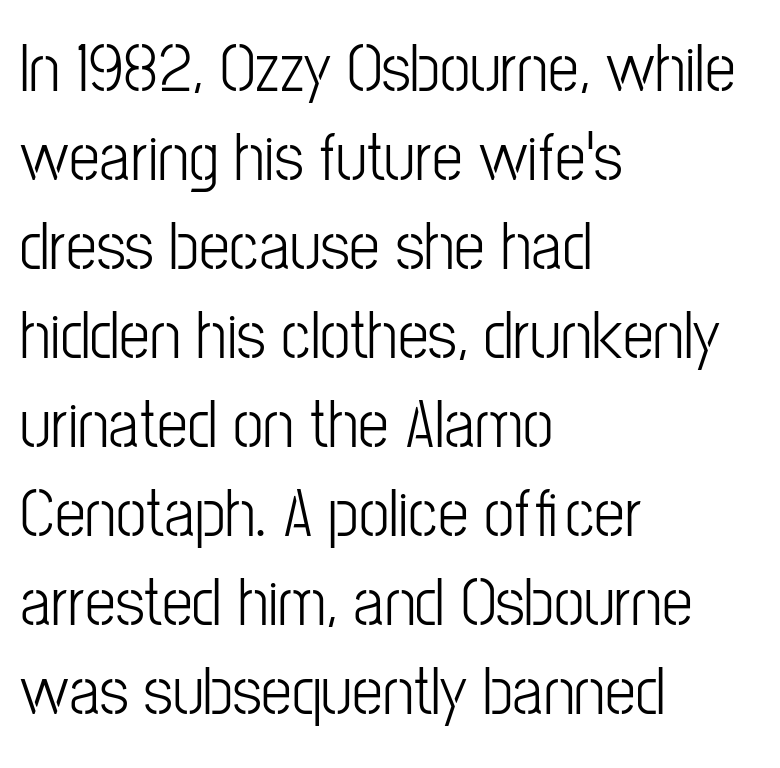
The image shows 69 px condensed sans-serif type, upright; set left-aligned, normal line spacing (1.29x), normal letter spacing, not underlined; low stroke contrast and a medium x-height.
